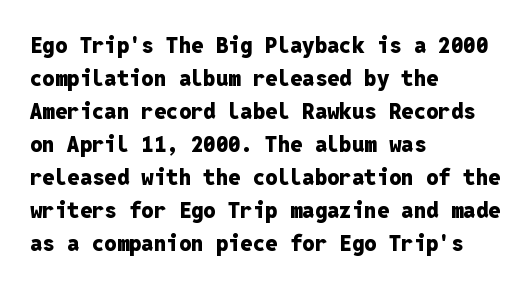
{"italic": "no", "bold": "yes", "underline": "no", "align": "left", "line_spacing": "normal", "line_spacing_ratio": 1.5, "letter_spacing": "normal", "letter_spacing_em": 0.0, "glyph_px": 22}
